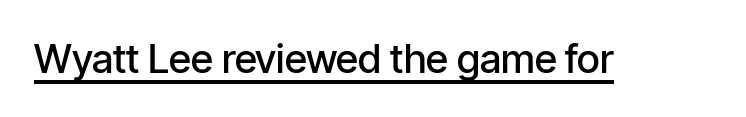
The image shows 40 px semibold, condensed sans-serif type, upright; set normal letter spacing, underlined; low stroke contrast and a medium x-height.
